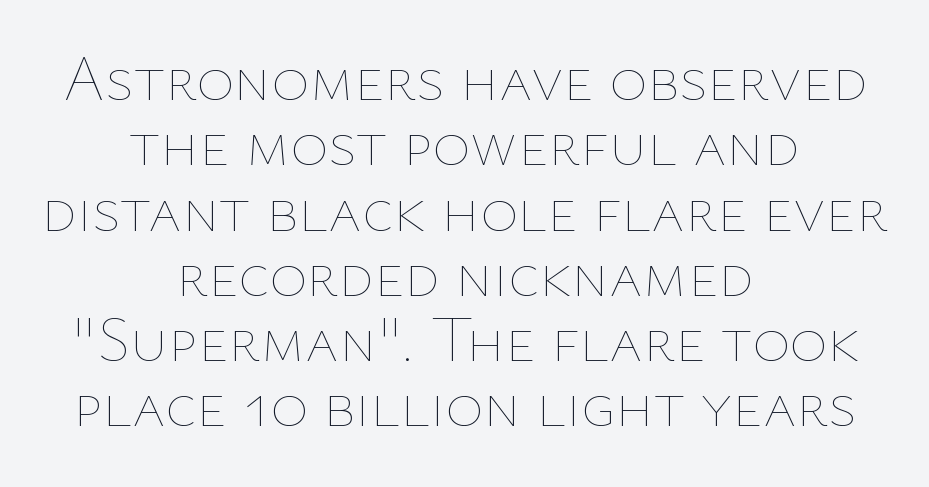
The designer dialed line spacing down below the default. A light-to-regular cut is what we see here. The horizontal fit of the characters is conventional and even. Posture: upright roman.
